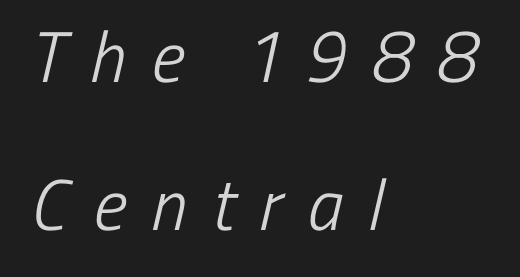
These lines stack with their left ends in a neat column. Whoever set this chose breathing room over compactness in the vertical rhythm. Honestly, there is no underline to notice here at all. Display-style spreading of the glyphs; the letterfit is very open. Each letter keeps its own natural width here, so spacing adapts to shape.
